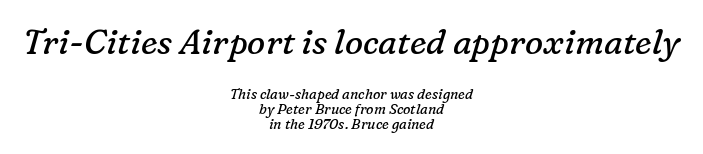
Two sizes are in play, and the larger belongs to the first block. Line starts and ends both wander, symmetrically. The face used here is rendered with its standard letterfit. Bare-footed words on every line.
